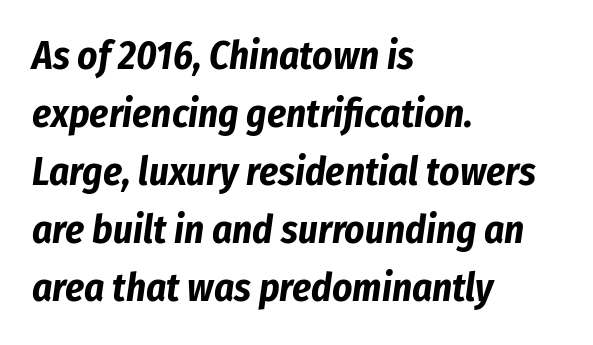
Q: Is the text bold? A: Yes.
Q: Is the text italic (slanted)? A: Yes, it leans right by about 8 degrees.
Q: Is the text underlined? A: No.
Q: How is the paragraph aligned? A: Left-aligned.
Q: Is the spacing between letters normal or unusually wide? A: Normal.
Q: Is the spacing between lines tight, normal or loose? A: Normal.
Q: Width (condensed, normal, or wide)? A: Condensed.
Q: Stroke contrast? A: Low.
Q: x-height? A: Medium.
Q: Monospaced? A: No.
